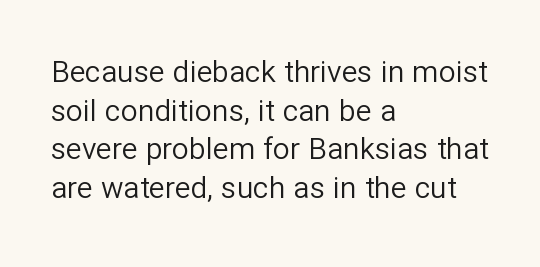
The image shows 30 px regular-weight sans-serif type, upright; set left-aligned, normal line spacing (1.29x), normal letter spacing, not underlined; low stroke contrast and a medium x-height.
